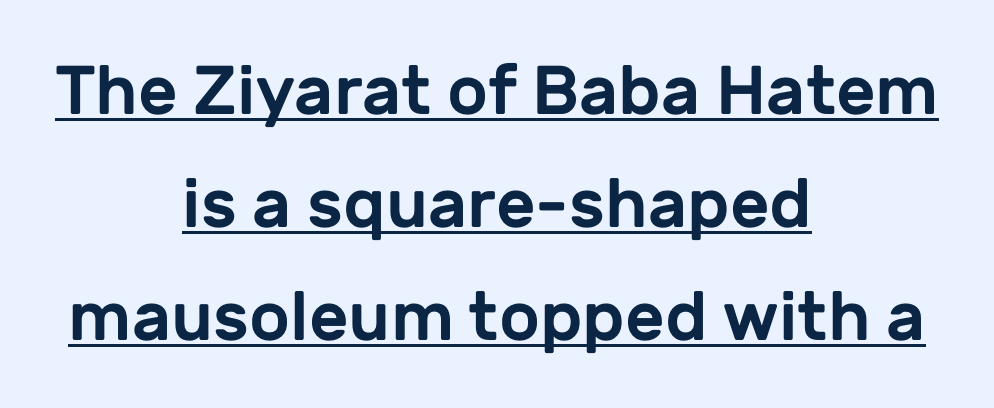
{"serif": "no", "italic": "no", "width": "normal", "stroke_contrast": "low", "x_height": "medium", "monospaced": "no", "underline": "yes", "align": "center", "line_spacing": "normal", "line_spacing_ratio": 1.64, "letter_spacing": "normal", "letter_spacing_em": 0.0, "glyph_px": 69}
